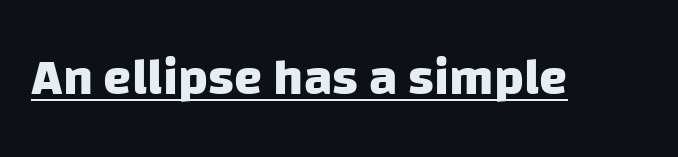
Q: Is the text bold? A: Yes.
Q: Is the typeface a serif or a sans-serif typeface? A: Sans-serif.
Q: Is the text underlined? A: Yes.
Q: Is the spacing between letters normal or unusually wide? A: Normal.
Q: Width (condensed, normal, or wide)? A: Normal.
Q: Stroke contrast? A: Low.
Q: x-height? A: Large.
Q: Monospaced? A: No.
